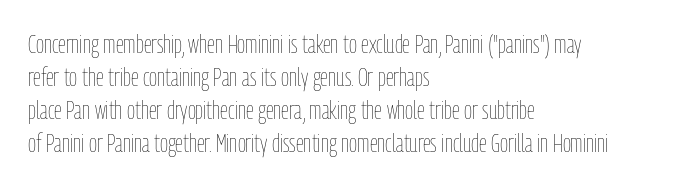
The setting favours the left margin, as ordinary paragraphs usually do. The letters stand upright; this is a roman face. Does the leading feel generous? No, just average. The passage shown has conventional tracking throughout. Each stroke keeps to a modest, everyday thickness or less.
